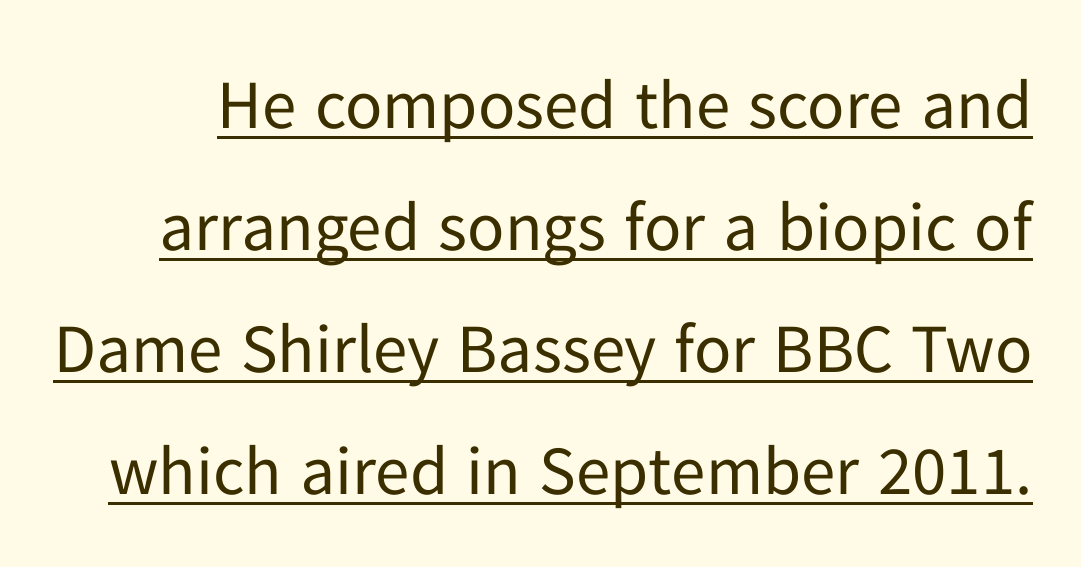
Varying glyph widths throughout — classic text-font behaviour. The cut favours lightness, reaching ordinary text weight at its darkest. I'd call this a sans setting — the letters go barefoot. Nope, not italic — everything's standing straight. The typesetter has applied underlining to the passage shown. Short note: letters normally spaced.
